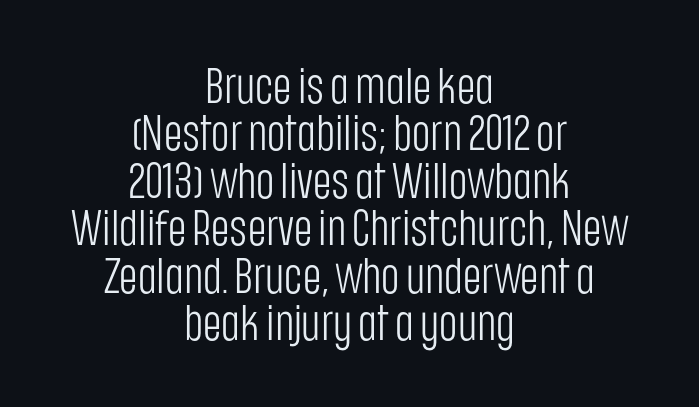
Q: Is the text bold? A: No.
Q: Is the text italic (slanted)? A: No, it is upright.
Q: Is the typeface a serif or a sans-serif typeface? A: Sans-serif.
Q: Is the text underlined? A: No.
Q: How is the paragraph aligned? A: Centered.
Q: Is the spacing between letters normal or unusually wide? A: Normal.
Q: Is the spacing between lines tight, normal or loose? A: Tight.
Q: Width (condensed, normal, or wide)? A: Condensed.
Q: Stroke contrast? A: Low.
Q: x-height? A: Large.
Q: Monospaced? A: No.
